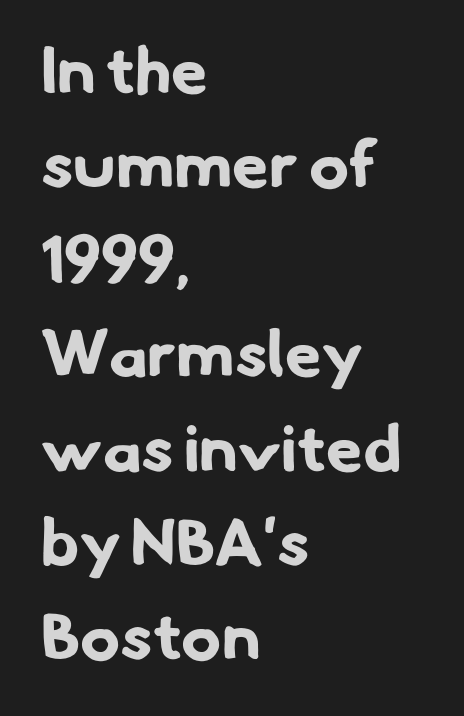
{"serif": "no", "bold": "yes", "weight": "bold", "width": "normal", "stroke_contrast": "low", "x_height": "small", "monospaced": "no", "underline": "no", "align": "left", "line_spacing": "normal", "line_spacing_ratio": 1.43, "letter_spacing": "normal", "letter_spacing_em": 0.0, "glyph_px": 66}
